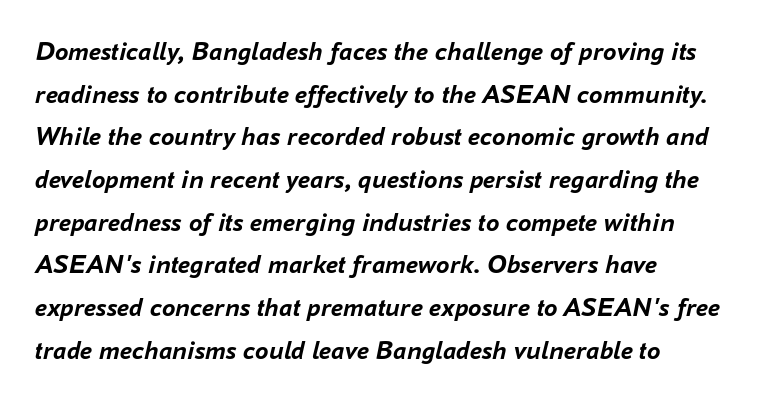
Baseline-to-baseline distance is the conventional proportion of letter height. This rendering features lettering with no underline. No extra tracking has been applied to these lines. This sample uses an oblique cut, with every glyph tilted off the vertical. Where is the straight margin? On the left. Plenty of ink on the page — the face is bold.
